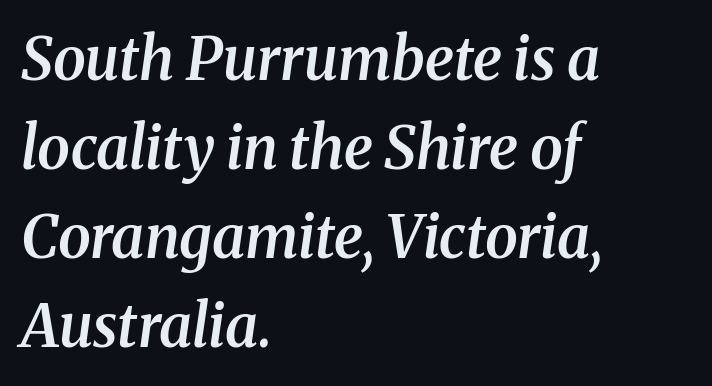
{"serif": "yes", "italic": "yes", "lean": "right", "slant_degrees": 8, "bold": "semi", "weight": "semibold", "width": "normal", "stroke_contrast": "medium", "x_height": "medium", "monospaced": "no", "underline": "no", "align": "left", "line_spacing": "normal", "line_spacing_ratio": 1.51, "letter_spacing": "normal", "letter_spacing_em": 0.0, "glyph_px": 59}
